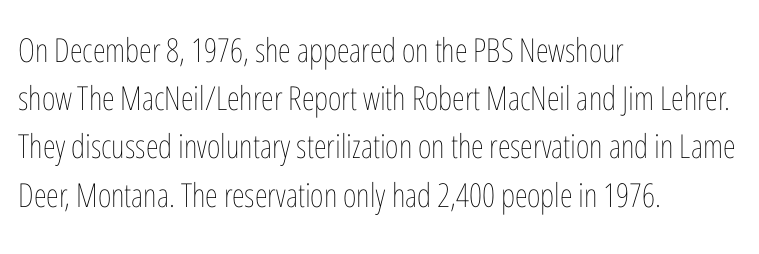
The image shows 33 px thin, condensed type, upright; set left-aligned, normal line spacing (1.46x), normal letter spacing, not underlined; low stroke contrast and a medium x-height.
